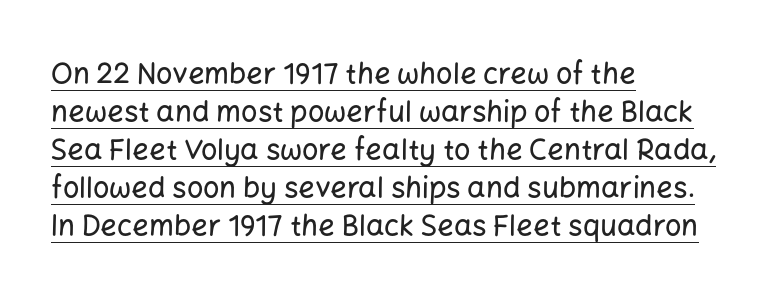
{"serif": "no", "italic": "no", "width": "normal", "stroke_contrast": "low", "x_height": "medium", "monospaced": "no", "underline": "yes", "align": "left", "line_spacing": "normal", "line_spacing_ratio": 1.31, "letter_spacing": "normal", "letter_spacing_em": 0.0, "glyph_px": 29}
